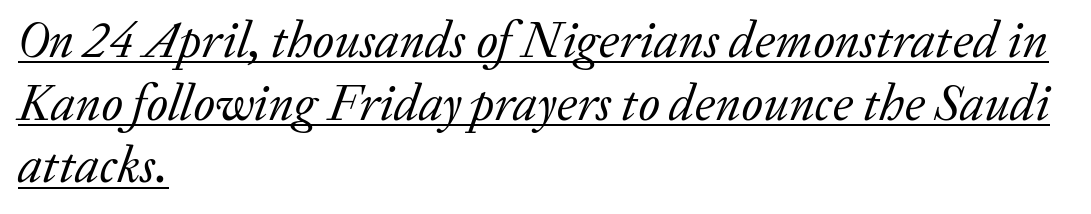
Q: Is the text bold? A: No.
Q: Is the text italic (slanted)? A: Yes, it leans right by about 20 degrees.
Q: Is the typeface a serif or a sans-serif typeface? A: Serif.
Q: Is the text underlined? A: Yes.
Q: How is the paragraph aligned? A: Left-aligned.
Q: Is the spacing between letters normal or unusually wide? A: Normal.
Q: Width (condensed, normal, or wide)? A: Normal.
Q: Stroke contrast? A: Low.
Q: x-height? A: Medium.
Q: Monospaced? A: No.
